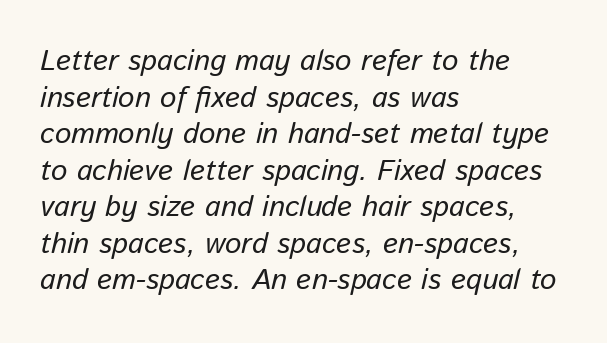
Q: Is the text bold? A: No.
Q: Is the text italic (slanted)? A: Yes, it leans right by about 13 degrees.
Q: Is the text underlined? A: No.
Q: How is the paragraph aligned? A: Left-aligned.
Q: Is the spacing between letters normal or unusually wide? A: Normal.
Q: Is the spacing between lines tight, normal or loose? A: Normal.
Q: Width (condensed, normal, or wide)? A: Normal.
Q: Stroke contrast? A: Low.
Q: x-height? A: Medium.
Q: Monospaced? A: No.
